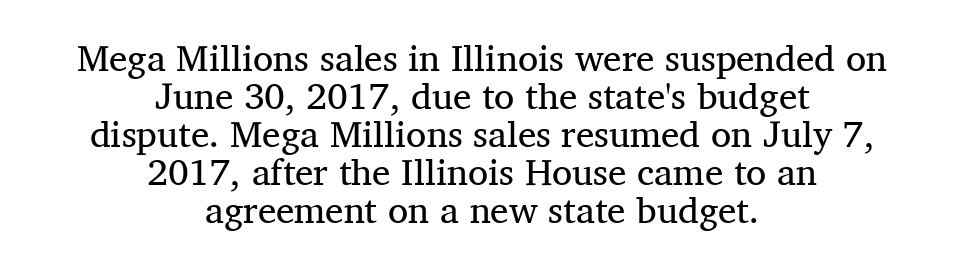
The image shows 37 px regular-weight serif type, upright; set centered, tight line spacing (1.03x), normal letter spacing, not underlined; medium stroke contrast and a medium x-height.
